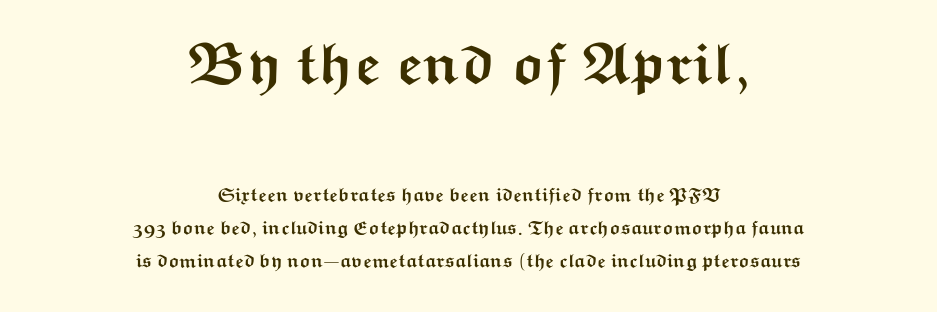
The image shows 58 px semibold, wide sans-serif type, upright; set centered, line spacing 1.72x, normal letter spacing, not underlined; the first (top) block is 3.05x larger; medium stroke contrast and a medium x-height.
